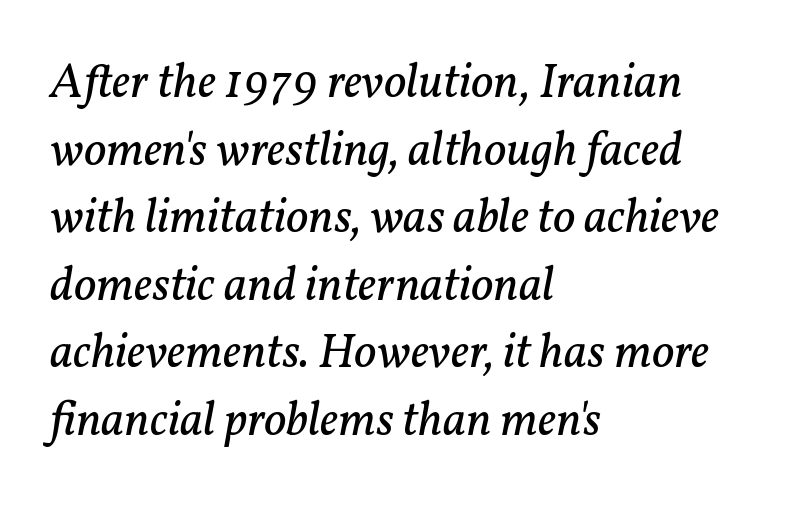
Q: Is the text bold? A: No.
Q: Is the text italic (slanted)? A: Yes, it leans right by about 11 degrees.
Q: Is the typeface a serif or a sans-serif typeface? A: Serif.
Q: Is the text underlined? A: No.
Q: How is the paragraph aligned? A: Left-aligned.
Q: Is the spacing between letters normal or unusually wide? A: Normal.
Q: Is the spacing between lines tight, normal or loose? A: Normal.
Q: Width (condensed, normal, or wide)? A: Normal.
Q: Stroke contrast? A: Low.
Q: x-height? A: Medium.
Q: Monospaced? A: No.
